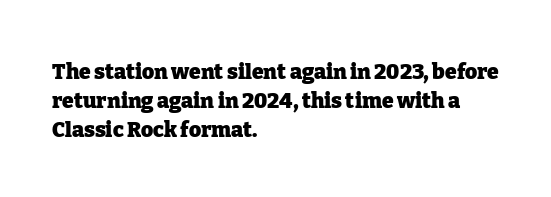
The image shows 21 px bold type, upright; set left-aligned, normal line spacing (1.38x), normal letter spacing, not underlined.
